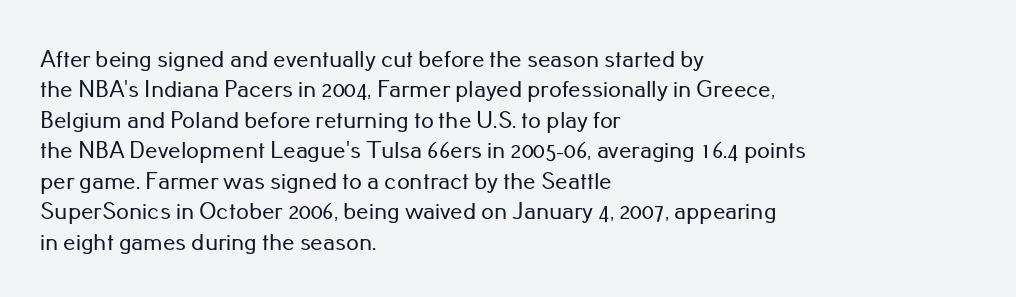
The typography opts for an upright posture over an oblique one. The letterforms sit shoulder to shoulder at normal distance. Compared with a centered layout, this one pins lines to the left instead. Descenders are the only things crossing below the line.
